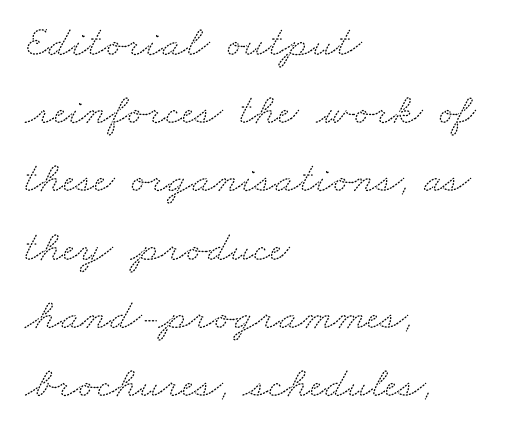
The image shows 44 px wide serif type; set left-aligned, normal line spacing (1.55x), normal letter spacing, not underlined; medium stroke contrast and a small x-height.
